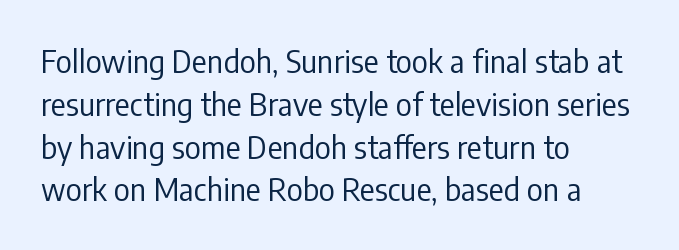
The image shows 31 px regular-weight, condensed sans-serif type, upright; set left-aligned, normal line spacing (1.38x), normal letter spacing, not underlined; low stroke contrast and a medium x-height.
